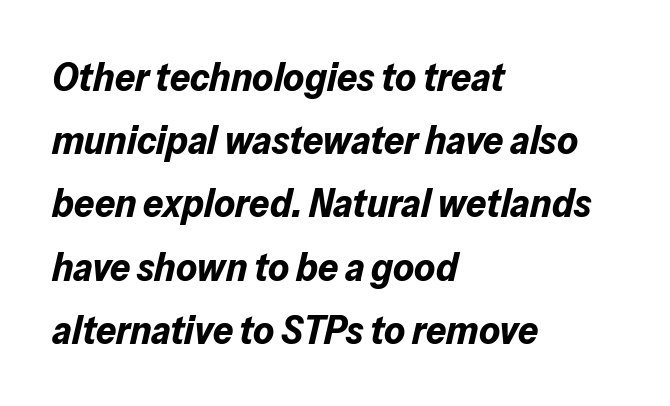
Q: Is the text bold? A: Yes.
Q: Is the text italic (slanted)? A: Yes, it leans right by about 13 degrees.
Q: Is the text underlined? A: No.
Q: How is the paragraph aligned? A: Left-aligned.
Q: Is the spacing between letters normal or unusually wide? A: Normal.
Q: Is the spacing between lines tight, normal or loose? A: Normal.
Q: Width (condensed, normal, or wide)? A: Normal.
Q: Stroke contrast? A: Low.
Q: x-height? A: Medium.
Q: Monospaced? A: No.
